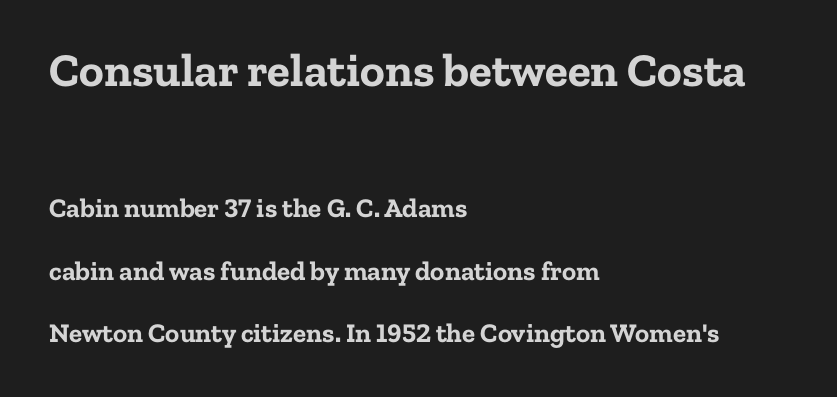
Q: Is the text bold? A: Yes.
Q: Is the text italic (slanted)? A: No, it is upright.
Q: Is the typeface a serif or a sans-serif typeface? A: Serif.
Q: Is the text underlined? A: No.
Q: How is the paragraph aligned? A: Left-aligned.
Q: Is the spacing between letters normal or unusually wide? A: Normal.
Q: Is the spacing between lines tight, normal or loose? A: Loose.
Q: Which block of text is set in a larger size, the first (top) or the second (bottom)? A: The first (top) one.
Q: Width (condensed, normal, or wide)? A: Normal.
Q: Stroke contrast? A: Low.
Q: x-height? A: Medium.
Q: Monospaced? A: No.
